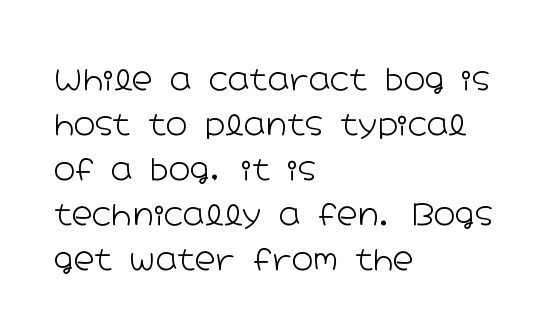
The image shows 29 px light, wide sans-serif type, upright; set left-aligned, normal line spacing (1.55x), normal letter spacing, not underlined; low stroke contrast and a medium x-height.
